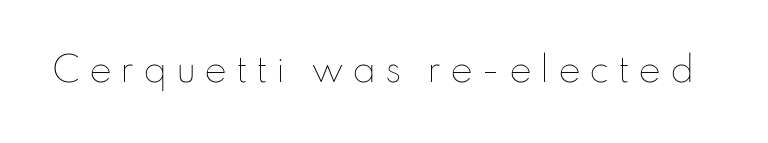
The image shows 34 px thin type, upright; set unusually wide letter spacing (+0.25 em), not underlined; low stroke contrast and a small x-height.
